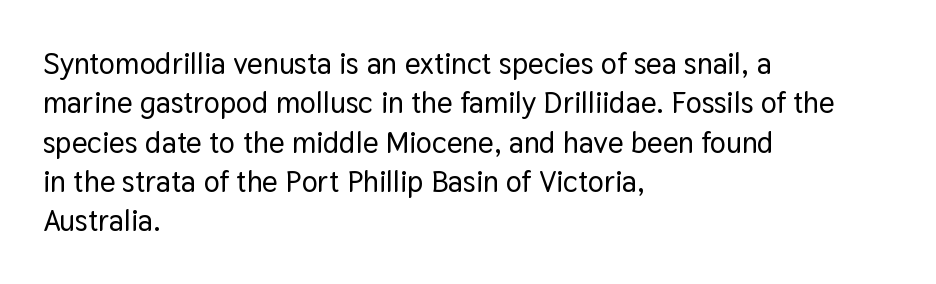
The image shows 30 px sans-serif type, upright; set left-aligned, normal line spacing (1.31x), normal letter spacing, not underlined; low stroke contrast and a medium x-height.
